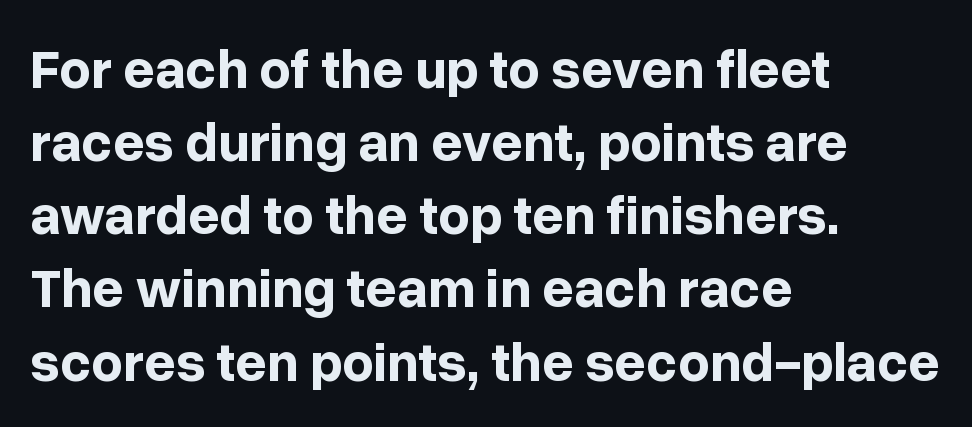
Glance below the letters and you will spot only blank space. Characters follow at the spacing the type designer built in. Character widths vary here, with narrow letters taking less room than wide ones. Rendered with straight, roman letterforms. Examine the stroke ends and you'll find no serifs.
